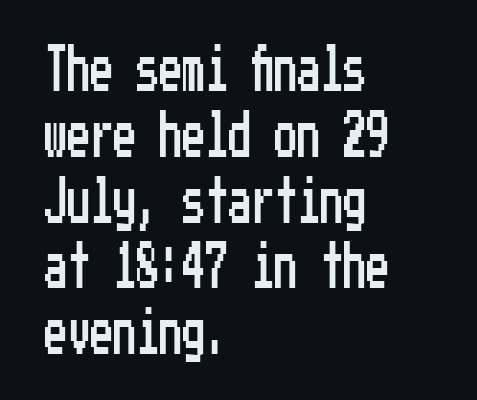
Students, note that the glyphs here touch the page at normal intervals. A typesetter would call this leading conventional body-copy spacing. This is sans-serif lettering, the kind often seen on screens and signage. Words float on clear page, feet unadorned.
